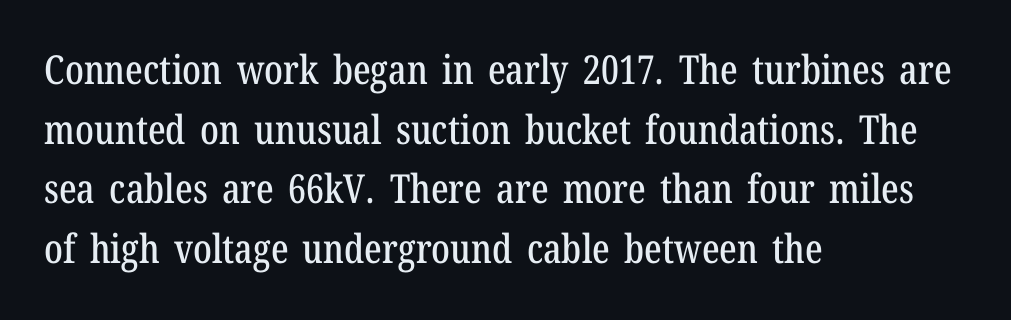
These lines stack with their left ends in a neat column. A serif font was chosen for this passage. The designer left line spacing at the default. There is no visible air inserted between adjacent glyphs. Varying glyph widths throughout — classic text-font behaviour.
